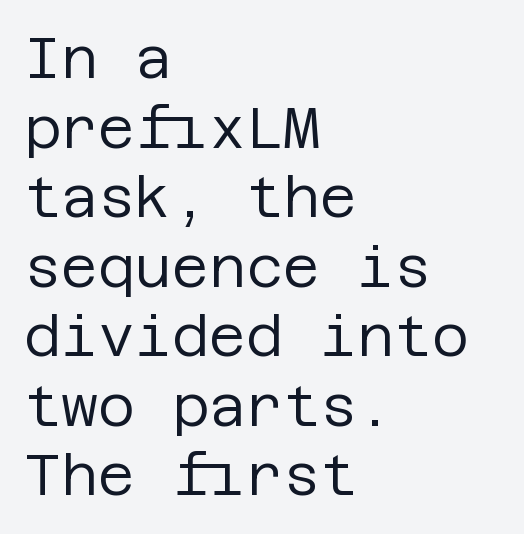
No italicization has been applied; the sample stays upright. Glance below the letters and you will spot only blank space. Casual observation: everything's shoved over to the left. Font category for this specimen: sans-serif. Compared with typical body copy, the letter spacing here is the same. Stem width sits at or under what a default text font uses.
